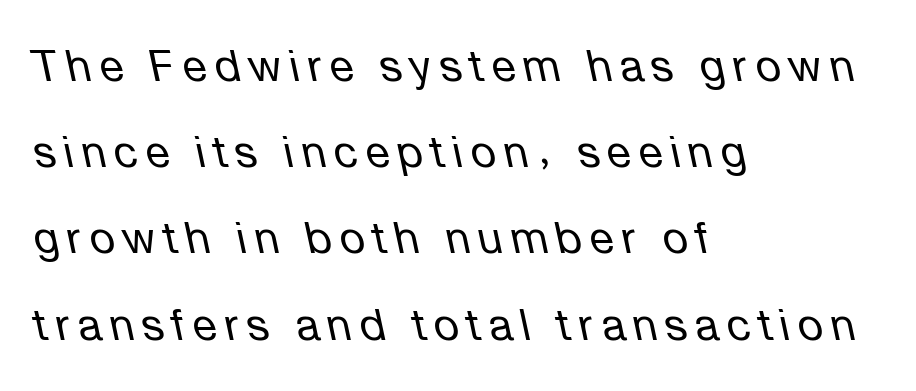
Stems here are at most as thick as an everyday book face. These lines stack with their left ends in a neat column. Is this a fixed-width face? No — the glyphs have proportional, varying widths. Baseline-to-baseline distance is far greater than the letter height. Each row of text sits above clean, open space. Would a proofreader flag this as italicized? Yes.
